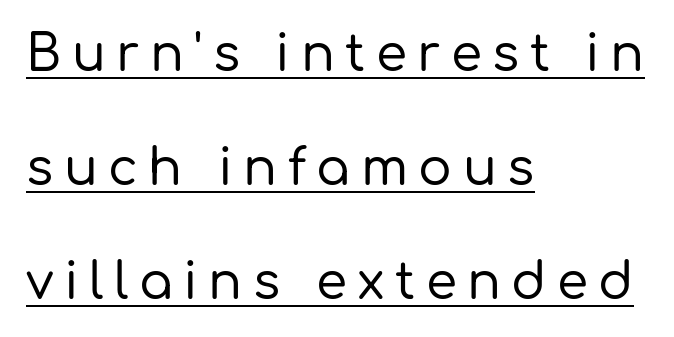
{"serif": "no", "italic": "no", "width": "normal", "stroke_contrast": "low", "x_height": "medium", "monospaced": "no", "underline": "yes", "align": "left", "line_spacing": "loose", "line_spacing_ratio": 2.28, "letter_spacing": "wide", "letter_spacing_em": 0.21, "glyph_px": 50}
